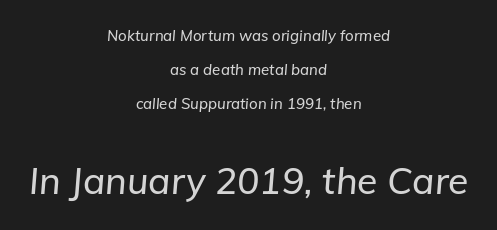
Q: Is the text italic (slanted)? A: Yes, it leans right by about 5 degrees.
Q: Is the text underlined? A: No.
Q: How is the paragraph aligned? A: Centered.
Q: Is the spacing between letters normal or unusually wide? A: Normal.
Q: Is the spacing between lines tight, normal or loose? A: Loose.
Q: Which block of text is set in a larger size, the first (top) or the second (bottom)? A: The second (bottom) one.
Q: Width (condensed, normal, or wide)? A: Normal.
Q: Stroke contrast? A: Low.
Q: x-height? A: Medium.
Q: Monospaced? A: No.
